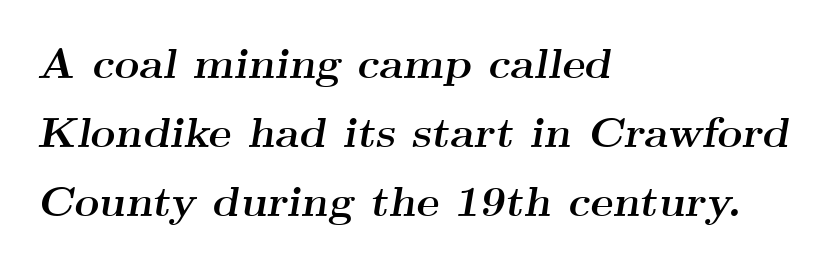
Left-aligned paragraph, ragged on the right. Quick note: italic. You could not count columns in this text — the font is proportionally spaced. Check the space under the baseline: it is left empty.
